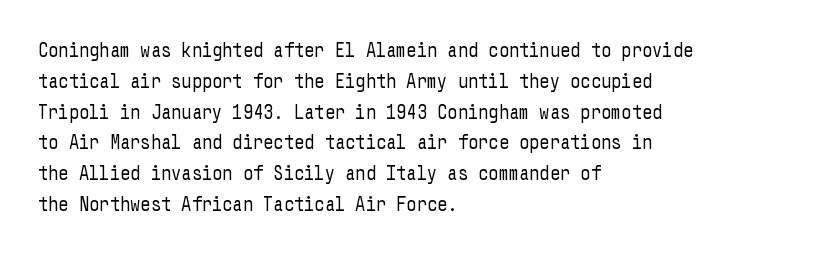
{"italic": "no", "bold": "no", "underline": "no", "align": "left", "line_spacing": "normal", "line_spacing_ratio": 1.54, "letter_spacing": "normal", "letter_spacing_em": 0.0, "glyph_px": 20}
